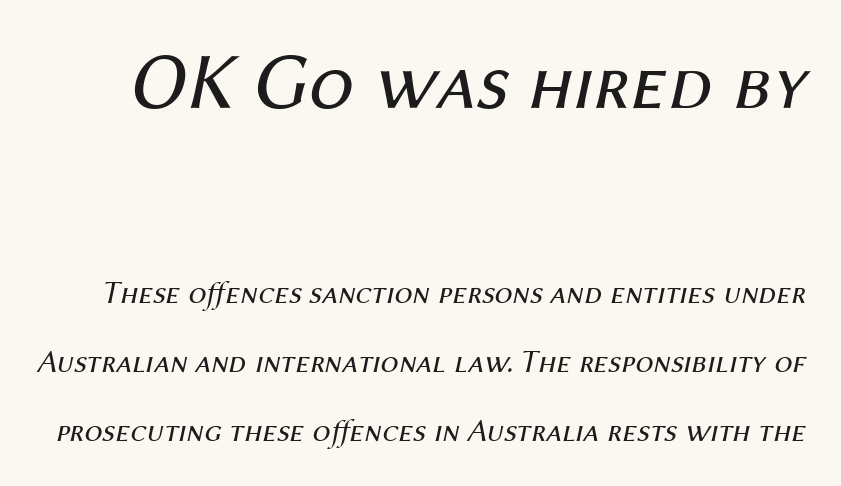
Q: Is the text bold? A: No.
Q: Is the text italic (slanted)? A: Yes, it leans right by about 12 degrees.
Q: Is the text underlined? A: No.
Q: Is the spacing between letters normal or unusually wide? A: Normal.
Q: Is the spacing between lines tight, normal or loose? A: Loose.
Q: Which block of text is set in a larger size, the first (top) or the second (bottom)? A: The first (top) one.
Q: Width (condensed, normal, or wide)? A: Normal.
Q: Stroke contrast? A: Medium.
Q: x-height? A: Medium.
Q: Monospaced? A: No.
